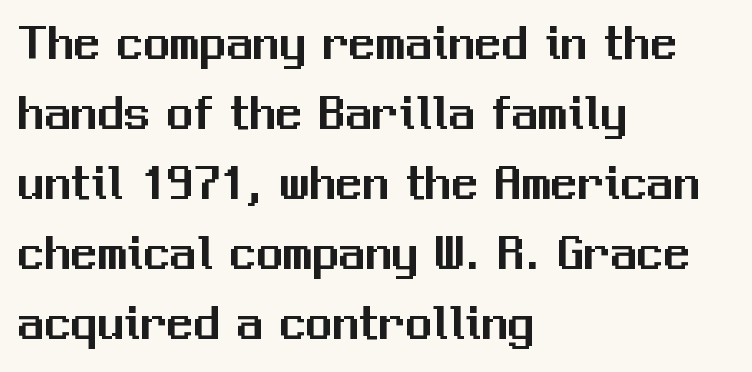
The image shows 53 px sans-serif type, upright; set left-aligned, normal line spacing (1.32x), normal letter spacing, not underlined; medium stroke contrast and a medium x-height.
